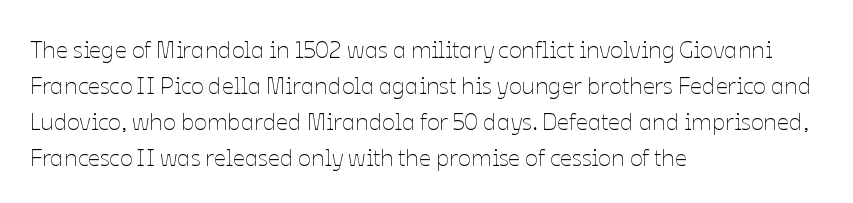
Q: Is the text bold? A: No.
Q: Is the text italic (slanted)? A: No, it is upright.
Q: Is the text underlined? A: No.
Q: How is the paragraph aligned? A: Left-aligned.
Q: Is the spacing between letters normal or unusually wide? A: Normal.
Q: Is the spacing between lines tight, normal or loose? A: Normal.
